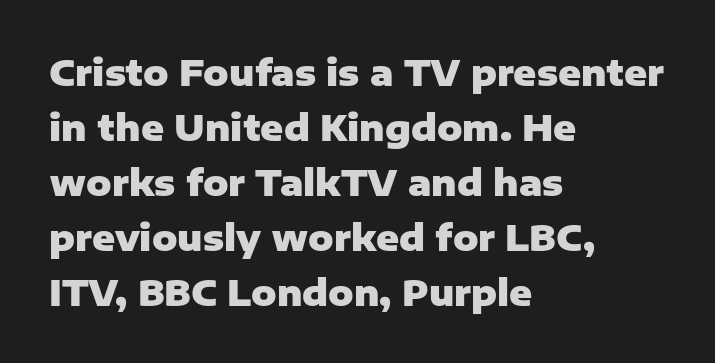
The image shows 35 px heavy sans-serif type, upright; set left-aligned, normal line spacing (1.57x), normal letter spacing, not underlined; low stroke contrast and a medium x-height.
